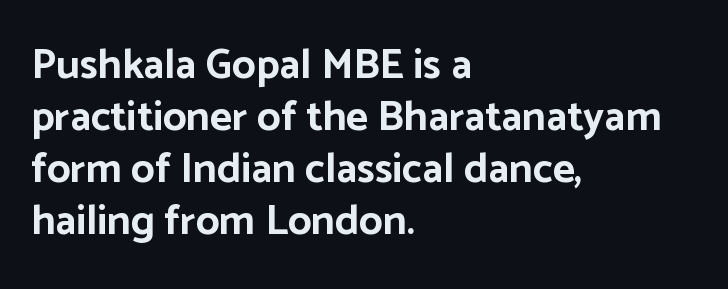
{"serif": "no", "italic": "no", "bold": "yes", "weight": "bold", "width": "normal", "stroke_contrast": "low", "x_height": "medium", "monospaced": "no", "underline": "no", "align": "left", "line_spacing_ratio": 1.24, "letter_spacing": "normal", "letter_spacing_em": 0.0, "glyph_px": 42}
